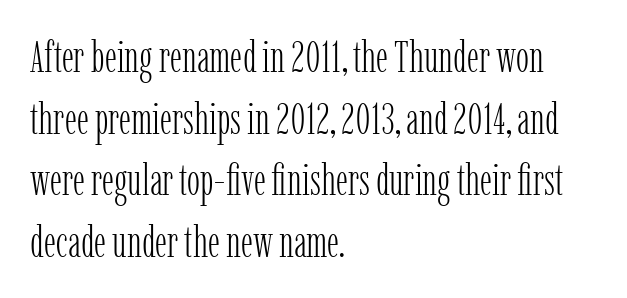
Honestly, there is no underline to notice here at all. Yep, those are serifs on the letters. The text block is weighted toward the left margin, trailing off unevenly rightward. Here the glyphs are tracked normally, forming tight word shapes. The vertical gap from one line to the next is medium.
